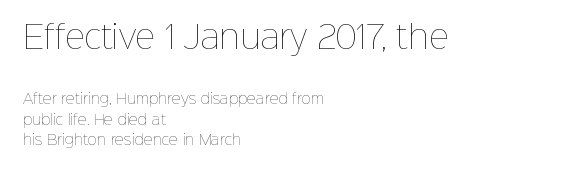
{"italic": "no", "bold": "no", "weight": "thin", "width": "normal", "stroke_contrast": "low", "x_height": "medium", "monospaced": "no", "underline": "no", "align": "left", "line_spacing": "normal", "line_spacing_ratio": 1.44, "letter_spacing": "normal", "letter_spacing_em": 0.0, "larger_block": "first", "size_ratio": 2.21, "glyph_px": 31}
